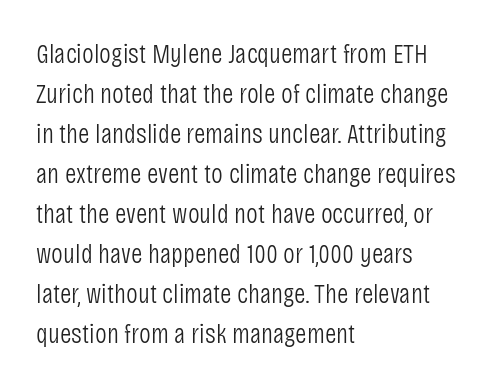
Q: Is the text bold? A: No.
Q: Is the text italic (slanted)? A: No, it is upright.
Q: Is the typeface a serif or a sans-serif typeface? A: Sans-serif.
Q: Is the text underlined? A: No.
Q: How is the paragraph aligned? A: Left-aligned.
Q: Is the spacing between letters normal or unusually wide? A: Normal.
Q: Is the spacing between lines tight, normal or loose? A: Normal.
Q: Width (condensed, normal, or wide)? A: Condensed.
Q: Stroke contrast? A: Low.
Q: x-height? A: Large.
Q: Monospaced? A: No.
